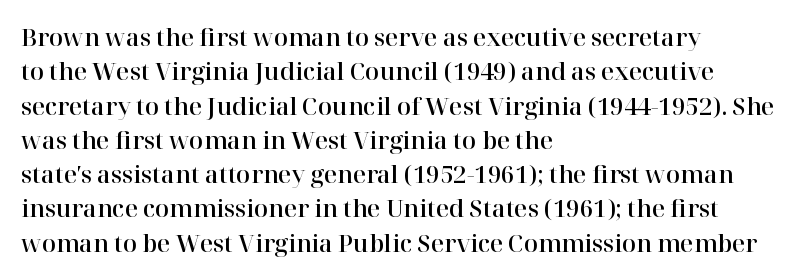
Q: Is the text italic (slanted)? A: No, it is upright.
Q: Is the text underlined? A: No.
Q: How is the paragraph aligned? A: Left-aligned.
Q: Is the spacing between letters normal or unusually wide? A: Normal.
Q: Is the spacing between lines tight, normal or loose? A: Normal.
